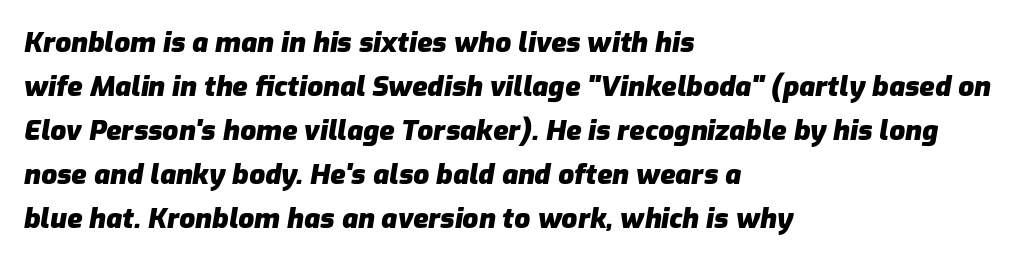
The glyphs are unaccompanied by any horizontal stroke below them. Is the letter spacing exaggerated? No — it looks like the ordinary default. Is this a fixed-width face? No — the glyphs have proportional, varying widths. Emphasis-style slanted type is in use.
